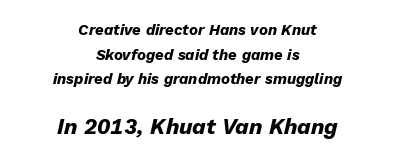
The image shows 22 px bold type, italic (leaning right); set centered, normal line spacing (1.64x), normal letter spacing, not underlined; the second (bottom) block is 1.47x larger.
